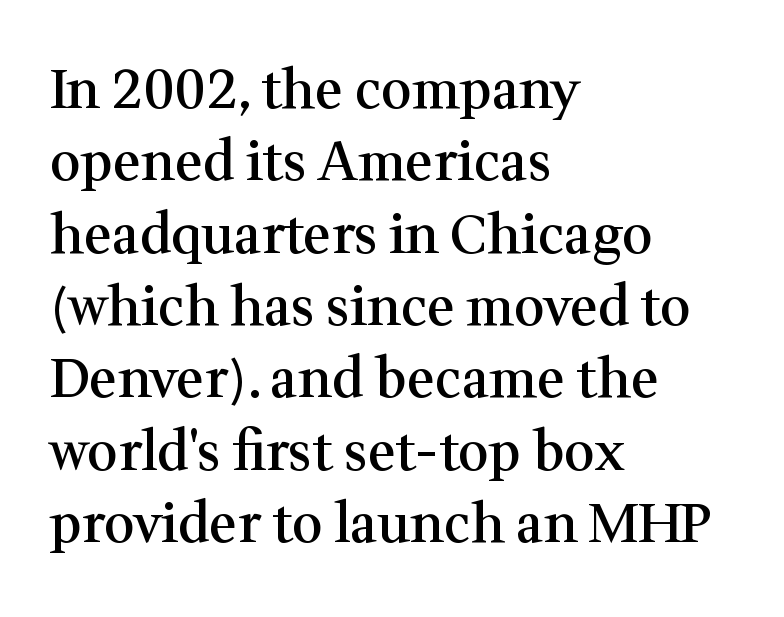
Evenly set lines give the paragraph a standard silhouette. These lines are composed in type with serifs. Compared with a centered layout, this one pins lines to the left instead. Each letter keeps its own natural width here, so spacing adapts to shape.
